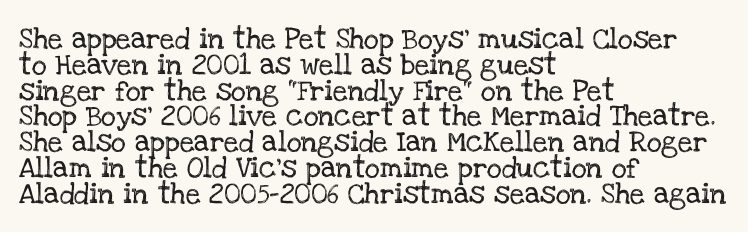
Underline: absent. This rendering uses left alignment, leaving the right contour irregular. A typesetter would mark this as roman, not italic. In terms of letterspacing, this is plain default setting.
